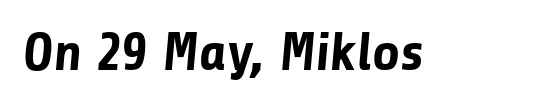
Pretty heavy lettering here — definitely bold. Examine the stroke ends and you'll find no serifs. Observe the ordinary spacing: letters are neighbours, not strangers. Descenders hang freely into open space.
